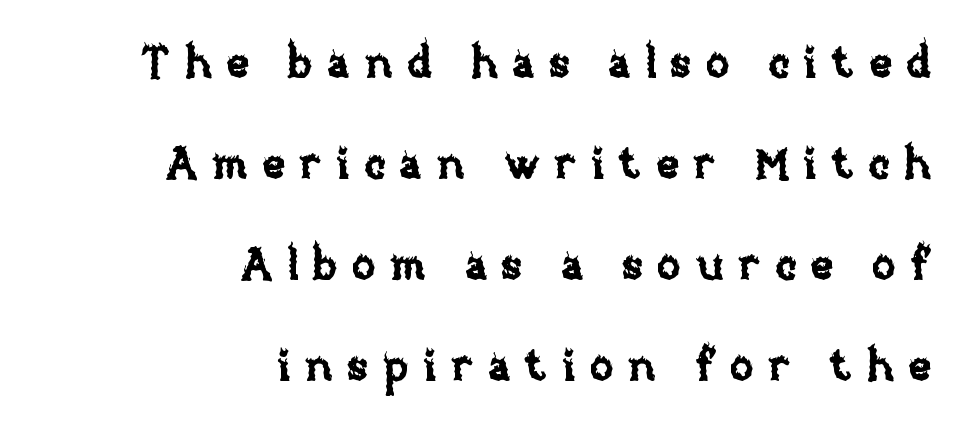
Q: Is the text italic (slanted)? A: No, it is upright.
Q: Is the text underlined? A: No.
Q: How is the paragraph aligned? A: Right-aligned.
Q: Is the spacing between letters normal or unusually wide? A: Unusually wide.
Q: Is the spacing between lines tight, normal or loose? A: Loose.
Q: Width (condensed, normal, or wide)? A: Normal.
Q: Stroke contrast? A: Low.
Q: x-height? A: Large.
Q: Monospaced? A: No.
